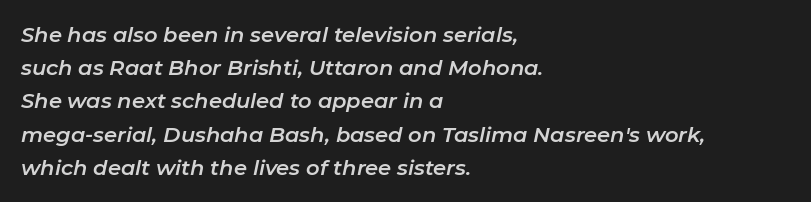
Students, observe: this is what conventionally led text looks like. When letters slant like this, we call the style italic. Check the space under the baseline: it is left empty. Reading down the block, your eye returns to a fixed left position each line.
